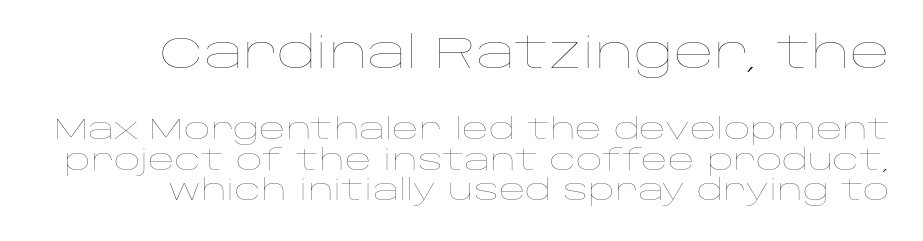
{"italic": "no", "bold": "no", "weight": "thin", "width": "wide", "stroke_contrast": "low", "x_height": "large", "monospaced": "no", "underline": "no", "line_spacing": "tight", "line_spacing_ratio": 1.06, "letter_spacing": "normal", "letter_spacing_em": 0.0, "larger_block": "first", "size_ratio": 1.52, "glyph_px": 44}
